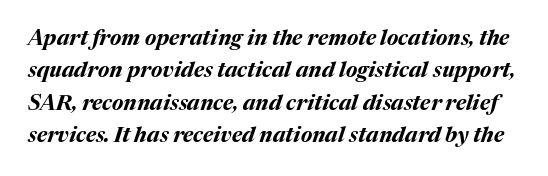
This is heavy type, rendered in bold. There's an unmistakable incline to the writing here. The space beneath each line is pristine and unruled. Regular leading. Short note: letters normally spaced.
